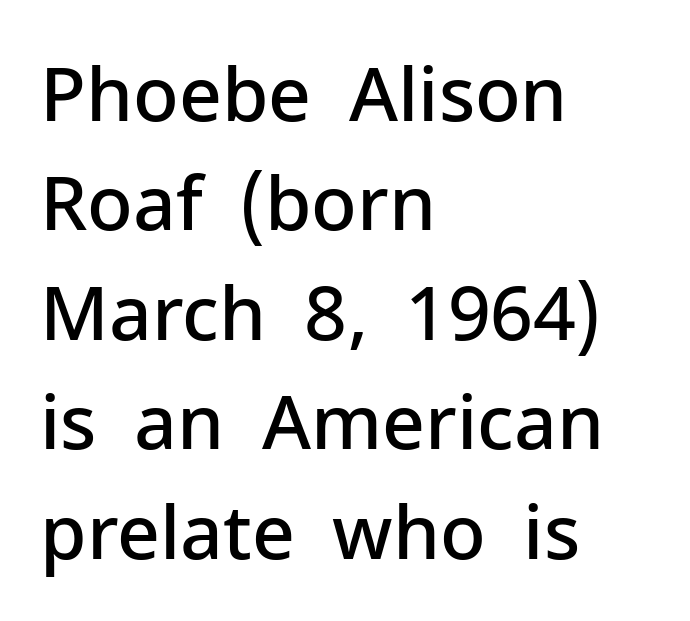
Q: Is the text bold? A: Semi-bold.
Q: Is the text italic (slanted)? A: No, it is upright.
Q: Is the typeface a serif or a sans-serif typeface? A: Sans-serif.
Q: Is the text underlined? A: No.
Q: How is the paragraph aligned? A: Left-aligned.
Q: Is the spacing between letters normal or unusually wide? A: Normal.
Q: Is the spacing between lines tight, normal or loose? A: Normal.
Q: Width (condensed, normal, or wide)? A: Normal.
Q: Stroke contrast? A: Low.
Q: x-height? A: Medium.
Q: Monospaced? A: No.
